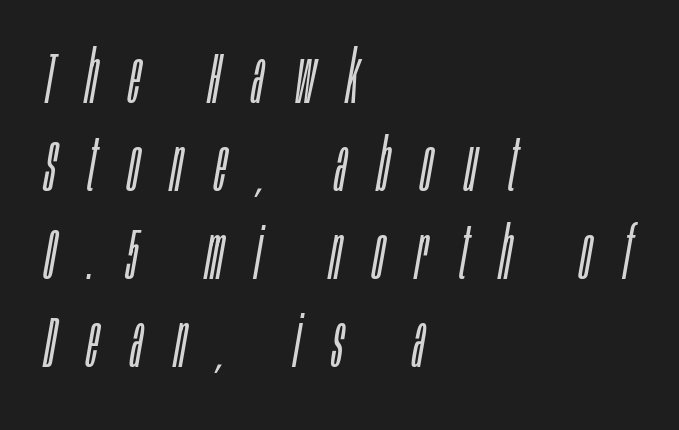
{"italic": "yes", "lean": "right", "slant_degrees": 10, "bold": "no", "weight": "light", "width": "condensed", "stroke_contrast": "low", "x_height": "large", "monospaced": "no", "underline": "no", "align": "left", "line_spacing_ratio": 1.22, "letter_spacing": "wide", "letter_spacing_em": 0.44, "glyph_px": 72}
